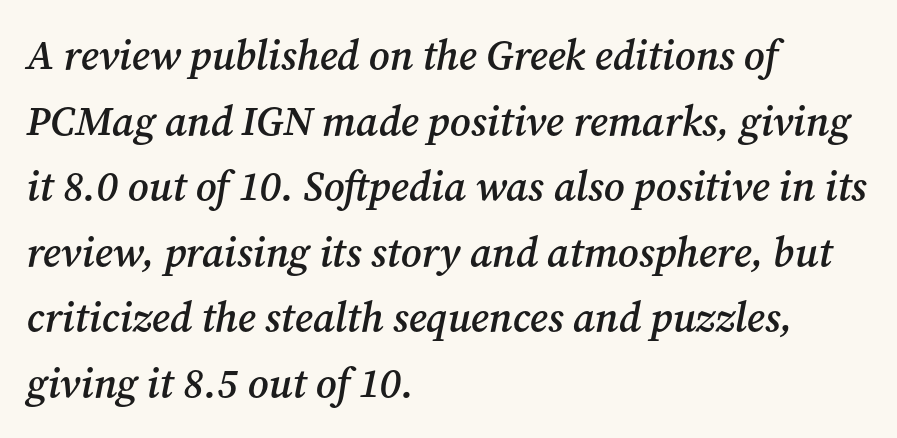
Stroke thickness is moderately raised; the sample reads as semibold. There is no visible air inserted between adjacent glyphs. Teacher's note: observe the even left margin — that is flush-left alignment. This is serif lettering, the kind often seen in printed books. The passage shown is typed in a proportional face where columns would drift. In terms of leading, this rendering sits right in the middle.
